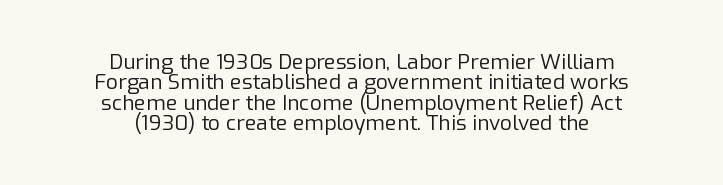
Q: Is the text bold? A: No.
Q: Is the text italic (slanted)? A: No, it is upright.
Q: Is the text underlined? A: No.
Q: How is the paragraph aligned? A: Centered.
Q: Is the spacing between letters normal or unusually wide? A: Normal.
Q: Is the spacing between lines tight, normal or loose? A: Tight.
